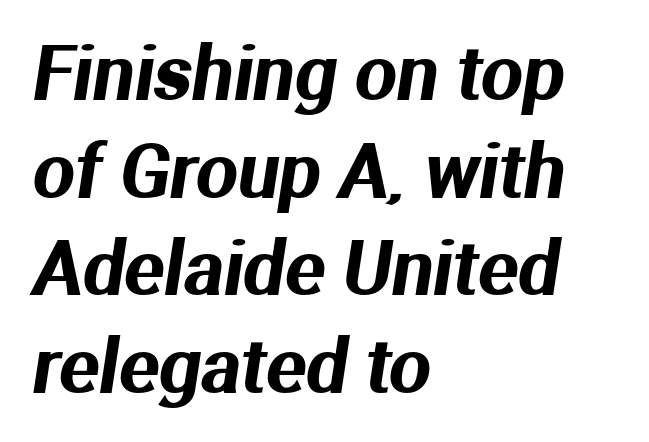
The image shows 74 px sans-serif type; set left-aligned, normal line spacing (1.32x), normal letter spacing, not underlined; medium stroke contrast and a medium x-height.
